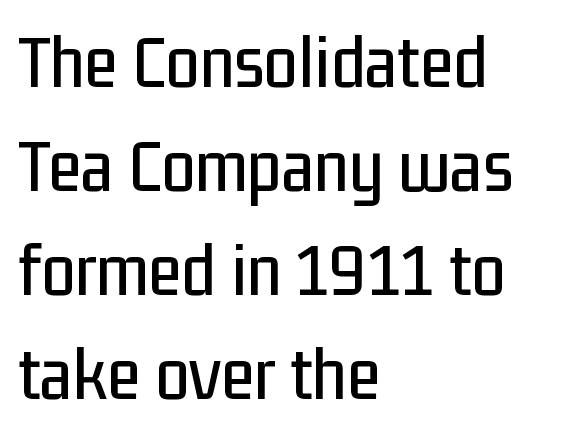
Q: Is the text italic (slanted)? A: No, it is upright.
Q: Is the typeface a serif or a sans-serif typeface? A: Sans-serif.
Q: Is the text underlined? A: No.
Q: How is the paragraph aligned? A: Left-aligned.
Q: Is the spacing between letters normal or unusually wide? A: Normal.
Q: Is the spacing between lines tight, normal or loose? A: Normal.
Q: Width (condensed, normal, or wide)? A: Condensed.
Q: Stroke contrast? A: Low.
Q: x-height? A: Medium.
Q: Monospaced? A: No.
